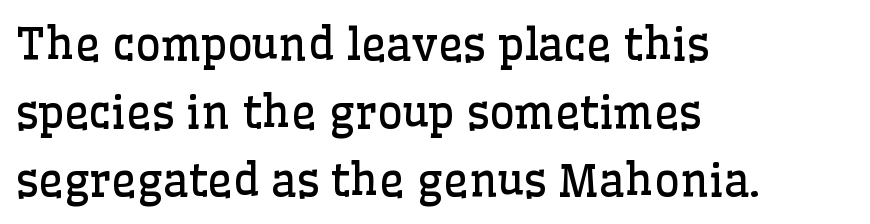
Q: Is the text bold? A: No.
Q: Is the text italic (slanted)? A: No, it is upright.
Q: Is the typeface a serif or a sans-serif typeface? A: Serif.
Q: Is the text underlined? A: No.
Q: How is the paragraph aligned? A: Left-aligned.
Q: Is the spacing between letters normal or unusually wide? A: Normal.
Q: Is the spacing between lines tight, normal or loose? A: Normal.
Q: Width (condensed, normal, or wide)? A: Normal.
Q: Stroke contrast? A: Low.
Q: x-height? A: Medium.
Q: Monospaced? A: No.
